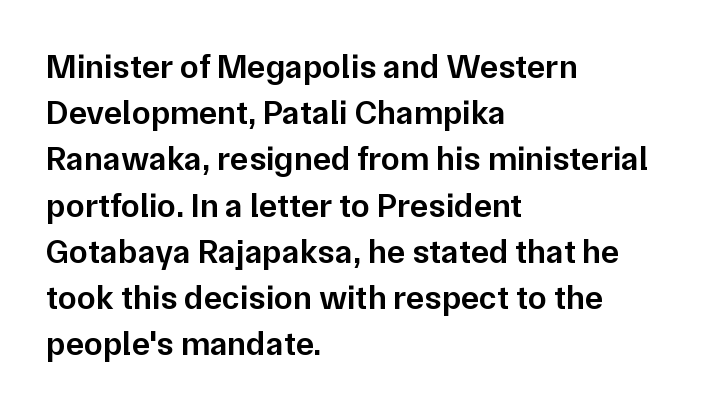
Proportional: the letters do not fall into vertical columns. Is the block centered? No — it sits flush against the left margin. This sample uses an upright cut, with every glyph sitting square on the baseline. This block has exactly the height ordinary leading produces. The baseline area is clear.
